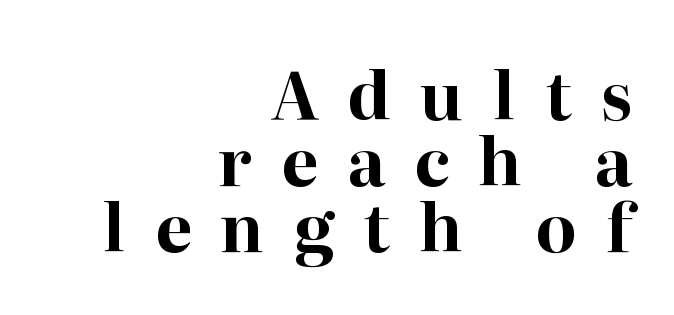
Q: Is the text bold? A: Yes.
Q: Is the text italic (slanted)? A: No, it is upright.
Q: Is the typeface a serif or a sans-serif typeface? A: Serif.
Q: Is the text underlined? A: No.
Q: How is the paragraph aligned? A: Right-aligned.
Q: Is the spacing between letters normal or unusually wide? A: Unusually wide.
Q: Is the spacing between lines tight, normal or loose? A: Tight.
Q: Width (condensed, normal, or wide)? A: Normal.
Q: Stroke contrast? A: High.
Q: x-height? A: Medium.
Q: Monospaced? A: No.
